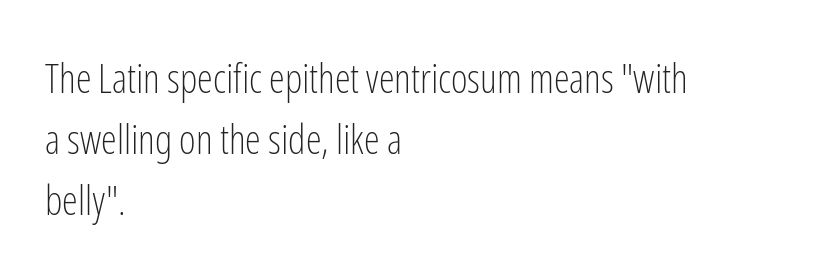
The rendering uses natural spacing where letterforms have individual widths. The passage shown stacks its lines at a standard gap. Letterform terminals end flat and unadorned throughout the passage. Lines of text with bare space underneath. Is the stroke heavy? The answer is a plain regular-or-lighter.
